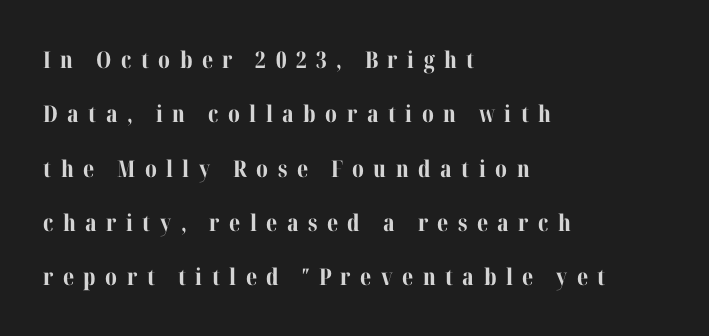
Q: Is the text bold? A: Yes.
Q: Is the text italic (slanted)? A: No, it is upright.
Q: Is the text underlined? A: No.
Q: How is the paragraph aligned? A: Left-aligned.
Q: Is the spacing between letters normal or unusually wide? A: Unusually wide.
Q: Is the spacing between lines tight, normal or loose? A: Loose.
